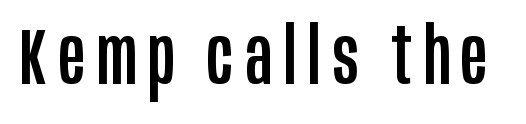
Q: Is the text italic (slanted)? A: No, it is upright.
Q: Is the typeface a serif or a sans-serif typeface? A: Sans-serif.
Q: Is the text underlined? A: No.
Q: Width (condensed, normal, or wide)? A: Condensed.
Q: Stroke contrast? A: Low.
Q: x-height? A: Large.
Q: Monospaced? A: No.
